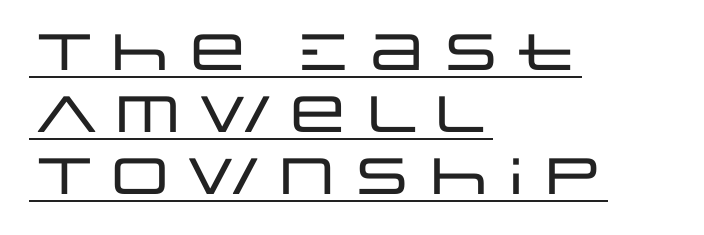
Vertical strokes here are truly vertical. I'd call this a sans setting — the letters go barefoot. This sample has the flowing, uneven cadence of proportional lettering. The gaps between neighbouring characters are ordinary and unremarkable.
